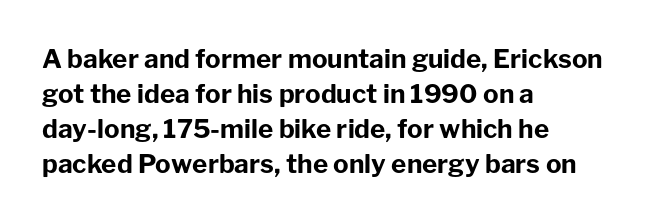
The baseline area is clear. The lines in this sample share a left origin and differ only in where they stop. The type is set solid horizontally, with unmodified tracking. Compared with typical paragraphs, the rows here are spaced about the same. Thick stems and heavy bowls — unmistakably bold. Ascenders rise straight up at ninety degrees.
